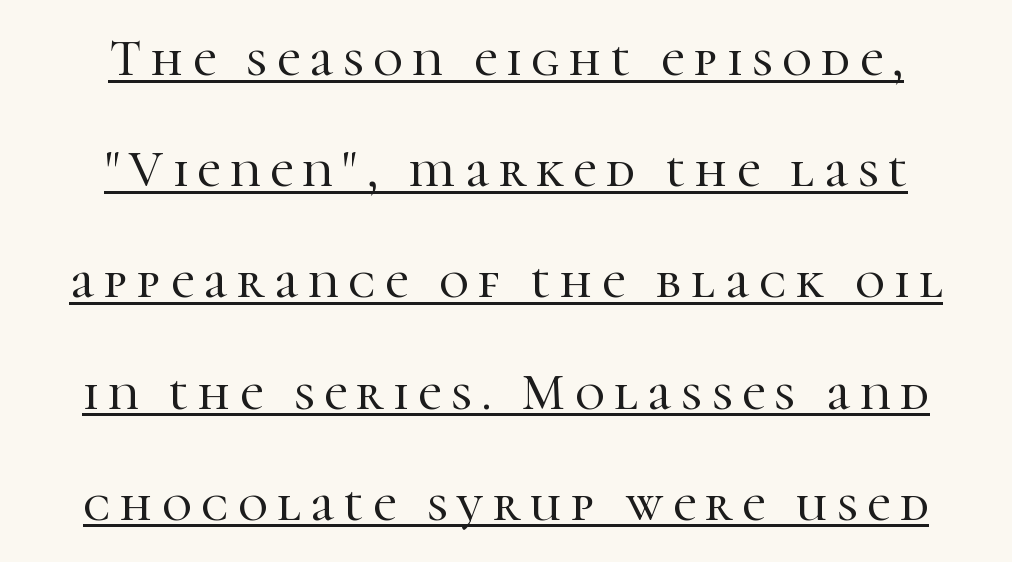
If you drew a line through each stem, it would be perfectly vertical. The lines are spread far apart with generous leading. Character widths vary here, with narrow letters taking less room than wide ones. Look at the bottom of the vertical strokes: they flare into serifs here. Is the block centered? Yes — each line is placed symmetrically about the middle. Students, observe the line beneath the letters — that is underlining.
